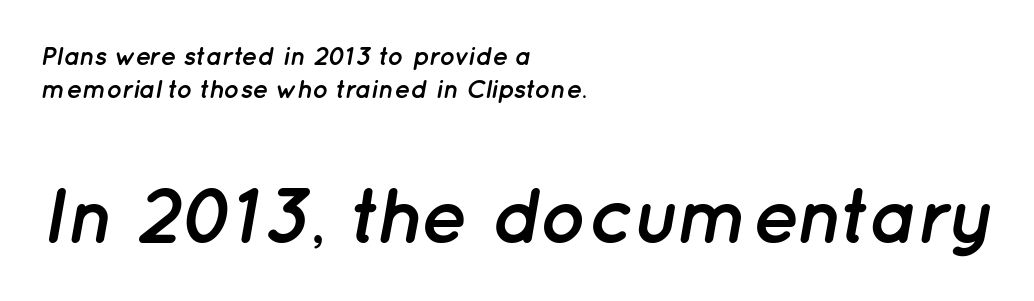
The image shows 78 px semibold type, italic (leaning right); set left-aligned, normal line spacing (1.27x), normal letter spacing, not underlined; the second (bottom) block is 3.0x larger; low stroke contrast and a medium x-height.
